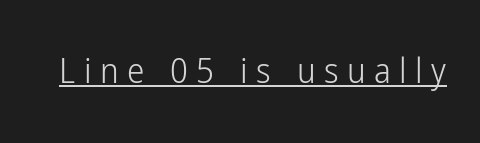
The image shows 35 px light, condensed sans-serif type, upright; set unusually wide letter spacing (+0.24 em), underlined; low stroke contrast and a medium x-height.
